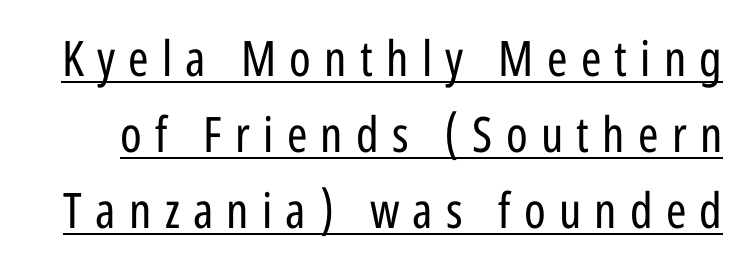
Q: Is the text bold? A: No.
Q: Is the text italic (slanted)? A: No, it is upright.
Q: Is the typeface a serif or a sans-serif typeface? A: Sans-serif.
Q: Is the text underlined? A: Yes.
Q: Is the spacing between letters normal or unusually wide? A: Unusually wide.
Q: Is the spacing between lines tight, normal or loose? A: Normal.
Q: Width (condensed, normal, or wide)? A: Condensed.
Q: Stroke contrast? A: Low.
Q: x-height? A: Medium.
Q: Monospaced? A: No.
